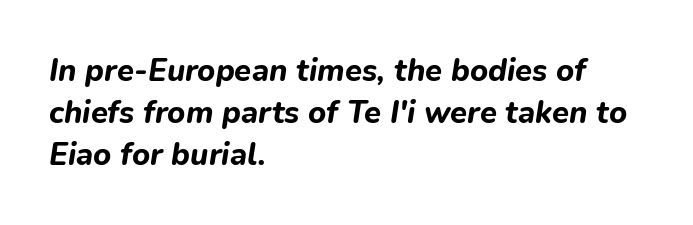
{"italic": "yes", "lean": "right", "slant_degrees": 9, "bold": "yes", "weight": "bold", "width": "normal", "stroke_contrast": "low", "x_height": "medium", "monospaced": "no", "underline": "no", "align": "left", "line_spacing": "normal", "line_spacing_ratio": 1.35, "letter_spacing": "normal", "letter_spacing_em": 0.0, "glyph_px": 31}
